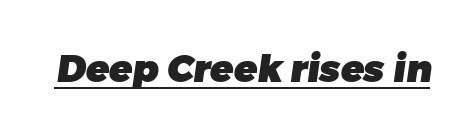
Here the designer chose a conventional face with non-uniform glyph widths. You could call the tracking neutral — neither tight nor loose. The rendering uses a bold face; every stroke is thick and dark. Is this a sans? Yes — the strokes have no serifs. The glyphs are accompanied by a horizontal stroke just below them.
